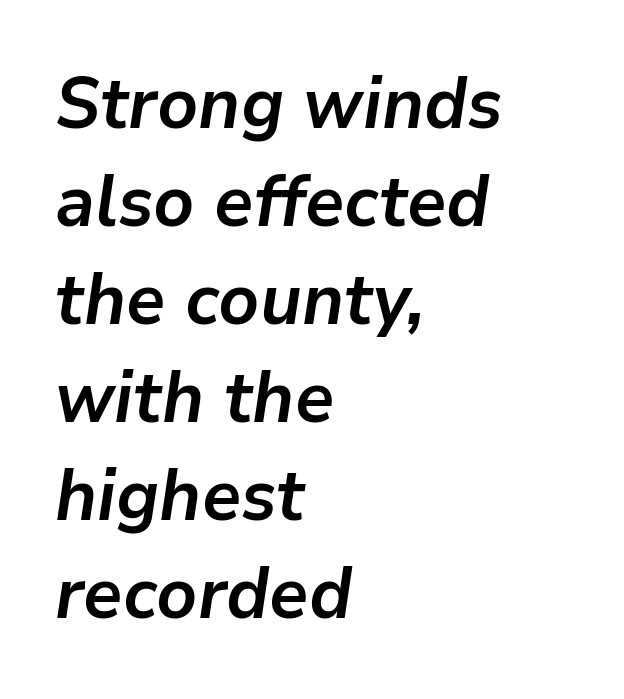
{"italic": "yes", "lean": "right", "slant_degrees": 9, "bold": "yes", "weight": "semibold", "width": "normal", "stroke_contrast": "low", "x_height": "medium", "monospaced": "no", "underline": "no", "align": "left", "line_spacing": "normal", "line_spacing_ratio": 1.36, "letter_spacing": "normal", "letter_spacing_em": 0.0, "glyph_px": 72}
